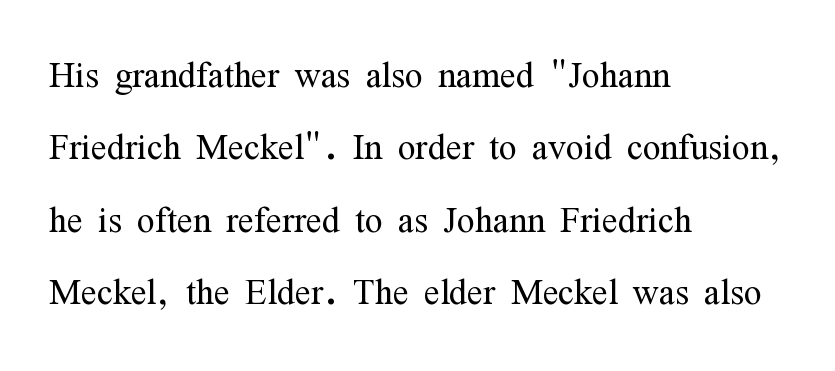
{"serif": "yes", "italic": "no", "bold": "no", "weight": "light", "width": "condensed", "stroke_contrast": "medium", "x_height": "medium", "monospaced": "no", "underline": "no", "align": "left", "line_spacing": "normal", "line_spacing_ratio": 1.54, "letter_spacing": "normal", "letter_spacing_em": 0.0, "glyph_px": 47}
